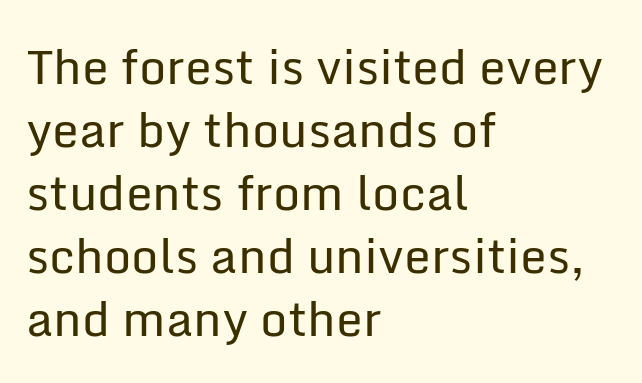
The ragged edge is on the right, which tells us the setting is flush left. Type style note: lacks serifs. A typesetter would call this zero additional tracking. The strokes are not fattened; the text isn't bold. Clear beneath every line of the passage.
